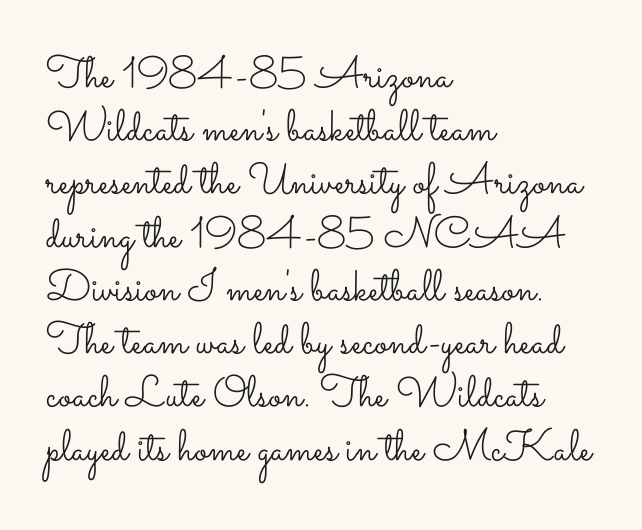
Honestly, the letter spacing is just normal — you wouldn't notice it. The passage shown is typed in a proportional face where columns would drift. Layout note: lines flush left.
